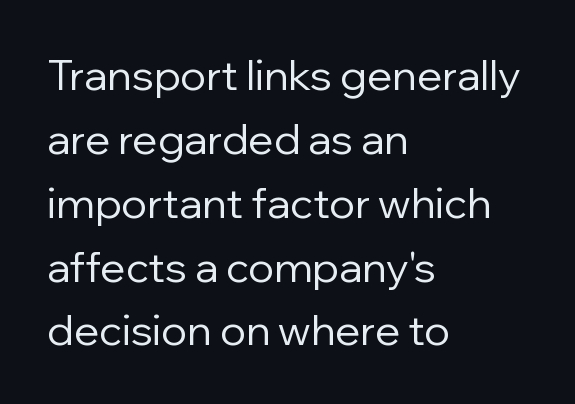
{"serif": "no", "italic": "no", "bold": "no", "weight": "regular", "width": "normal", "stroke_contrast": "low", "x_height": "medium", "monospaced": "no", "underline": "no", "align": "left", "line_spacing": "normal", "line_spacing_ratio": 1.52, "letter_spacing": "normal", "letter_spacing_em": 0.0, "glyph_px": 42}
